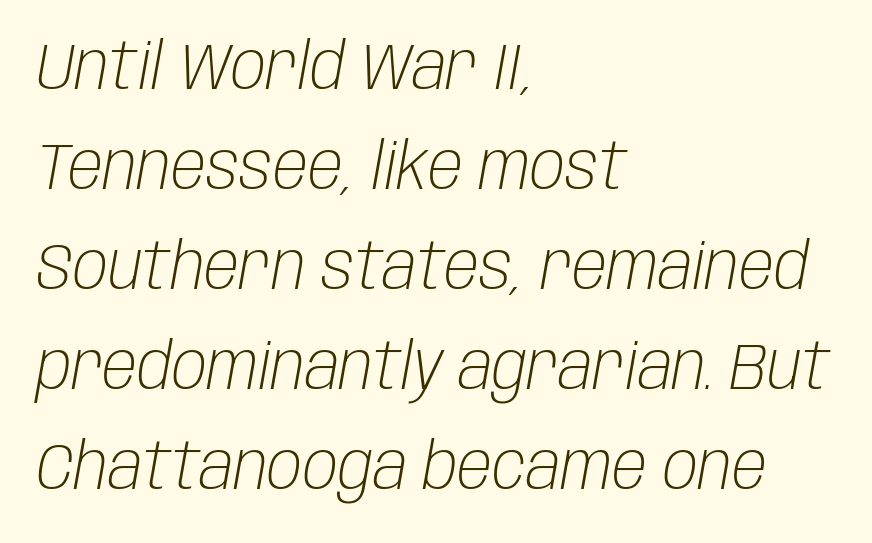
The vertical gap from one line to the next is medium. Note the varied advance widths — an 'i' is clearly narrower than an 'm'. Decoration check: the copy has no underline. Compared with a centered layout, this one pins lines to the left instead. If you drew a line through each stem, it would be angled. Heft: none added — not bold.
